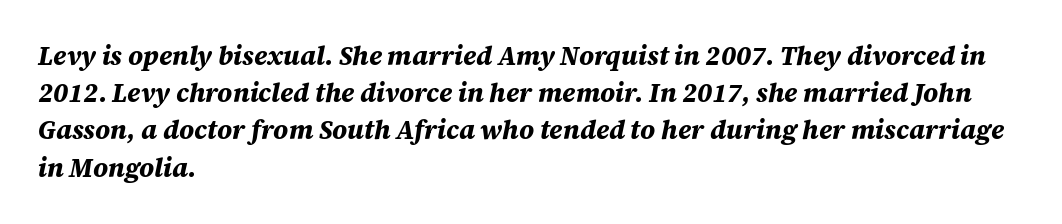
Summary of vertical rhythm: regular, with standard interline spacing. This rendering uses left alignment, leaving the right contour irregular. Compared with ordinary roman type, these characters are visibly tilted. Between one letter and the next there's only the usual sliver of space. Stroke thickness is high; the sample reads as a true bold. The words here are not underlined.
